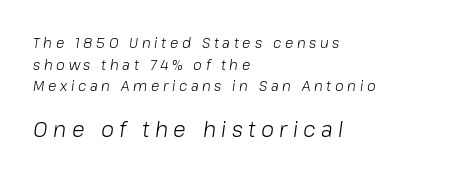
Compared with typical body copy, the letter spacing here is much looser. Rule under the text: the space is simply empty. The passage is arranged the way most books set body copy — flush left. Ink coverage per letter is moderate at most.
